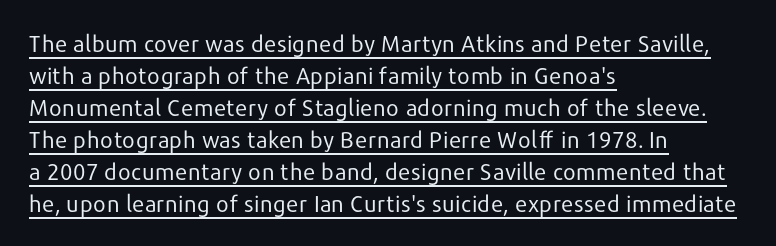
Letters have the restrained weight of plain body copy at most. A typesetter would call this zero additional tracking. Emphasis is given by a line drawn under the lettering. The passage is arranged the way most books set body copy — flush left.
